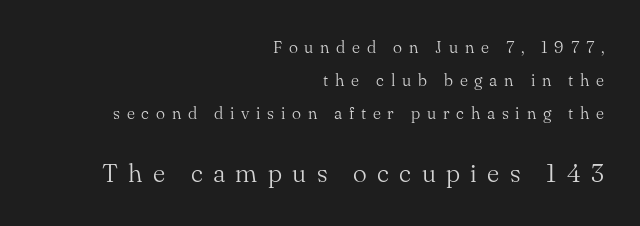
Q: Is the text bold? A: No.
Q: Is the text italic (slanted)? A: No, it is upright.
Q: Is the text underlined? A: No.
Q: How is the paragraph aligned? A: Right-aligned.
Q: Is the spacing between letters normal or unusually wide? A: Unusually wide.
Q: Is the spacing between lines tight, normal or loose? A: Loose.
Q: Which block of text is set in a larger size, the first (top) or the second (bottom)? A: The second (bottom) one.
